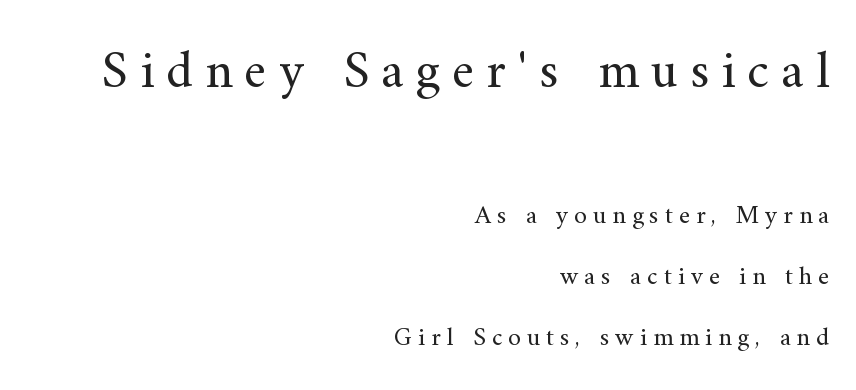
{"serif": "yes", "italic": "no", "bold": "no", "weight": "regular", "width": "normal", "stroke_contrast": "medium", "x_height": "small", "monospaced": "no", "underline": "no", "align": "right", "line_spacing": "loose", "line_spacing_ratio": 2.34, "letter_spacing": "wide", "letter_spacing_em": 0.23, "larger_block": "first", "size_ratio": 2.04, "glyph_px": 53}
